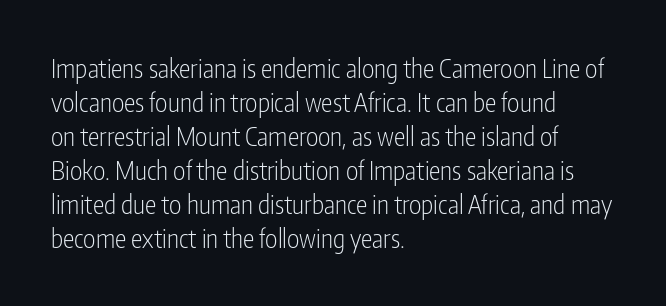
The image shows 26 px text type, upright; set left-aligned, normal line spacing (1.31x), normal letter spacing, not underlined.
